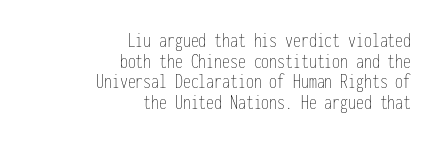
{"italic": "no", "bold": "no", "underline": "no", "align": "right", "line_spacing": "tight", "line_spacing_ratio": 0.98, "letter_spacing": "normal", "letter_spacing_em": 0.0, "glyph_px": 21}
